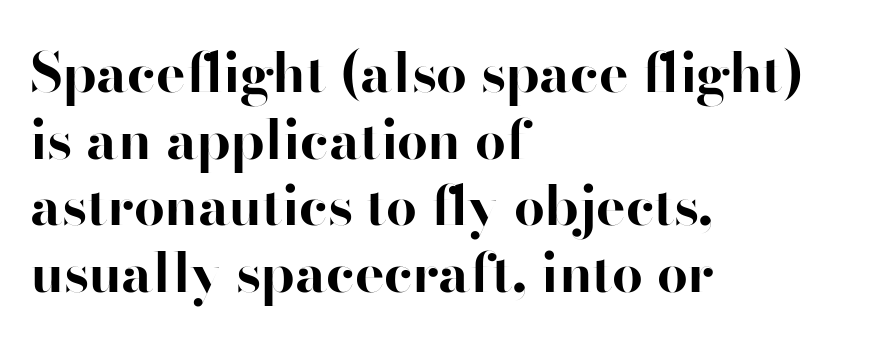
Looks like regular typesetting: each glyph gets only the width it needs. In terms of letterform style, serifs are entirely absent. Students, this is bold: see how much ink each stroke carries. Clear beneath every line of the passage.
